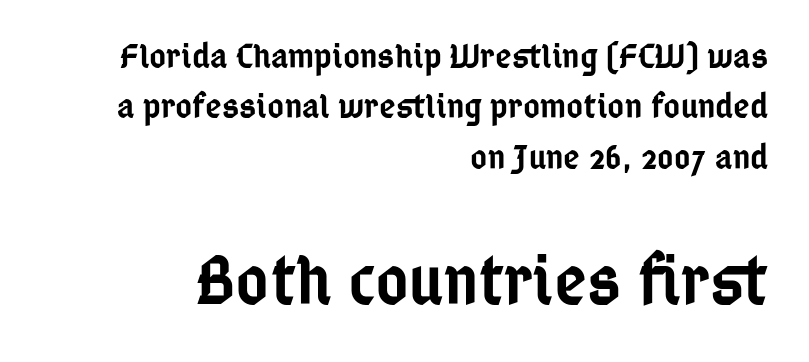
Check the space under the baseline: it is left empty. The horizontal fit of the characters is conventional and even. When letters stand straight like this, we call the style roman or upright. These lines are rendered in a variable-pitch font. Nope, no serifs anywhere on these letters. Which chunk is bigger? The second one — the bottom block dwarfs the top.
